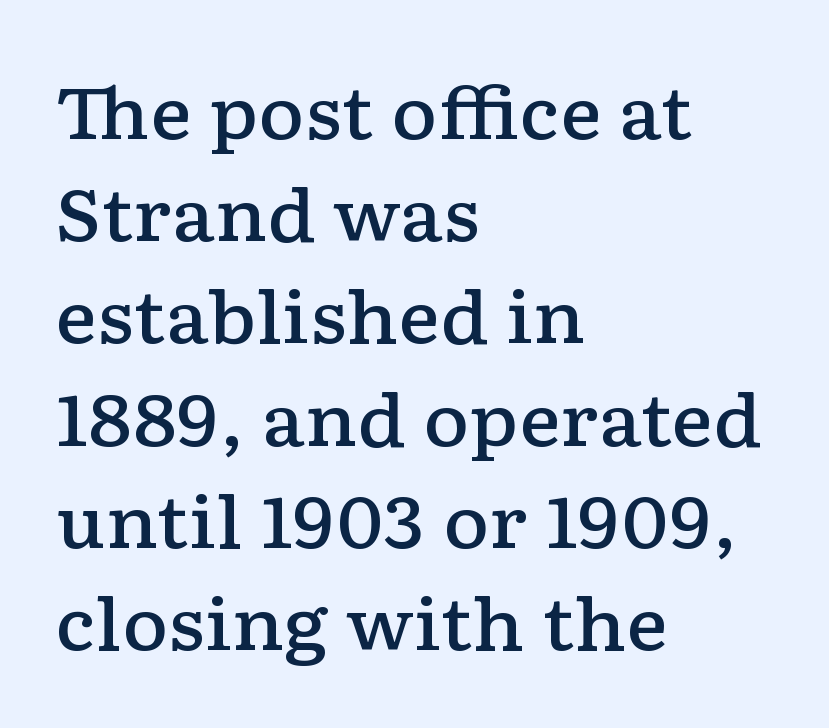
Weight check: semibold — heavier than regular, not quite bold. Each letter's strokes conclude with small projecting serifs. Think of a printed novel: that variable character pitch is what you see here. A roman cut, with each character standing at attention. Check under the words: just untouched page. Caption: multi-line text, flush left, ragged right.
